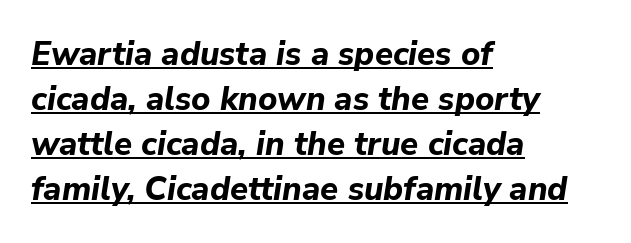
{"italic": "yes", "lean": "right", "slant_degrees": 9, "bold": "yes", "weight": "bold", "width": "normal", "stroke_contrast": "low", "x_height": "medium", "monospaced": "no", "underline": "yes", "align": "left", "line_spacing": "normal", "line_spacing_ratio": 1.36, "letter_spacing": "normal", "letter_spacing_em": 0.0, "glyph_px": 33}
